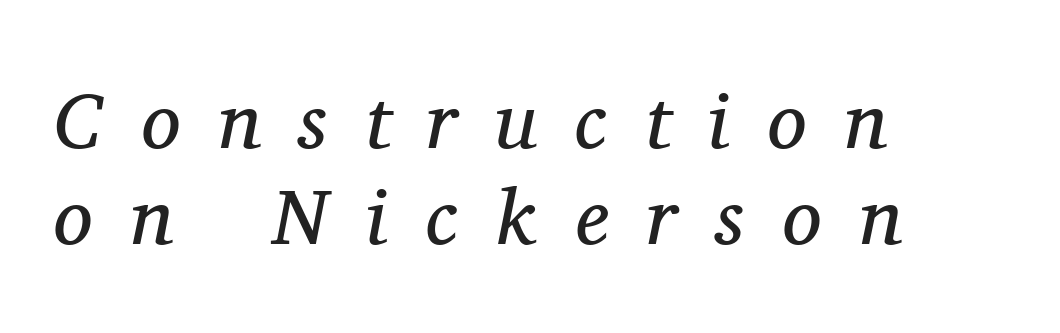
Character widths vary here, with narrow letters taking less room than wide ones. The lines in this sample share a left origin and differ only in where they stop. Slant detected: the letters are inclined. Students, note that the glyphs here are deliberately spaced far apart. The strokes carry an ordinary text weight at most.
